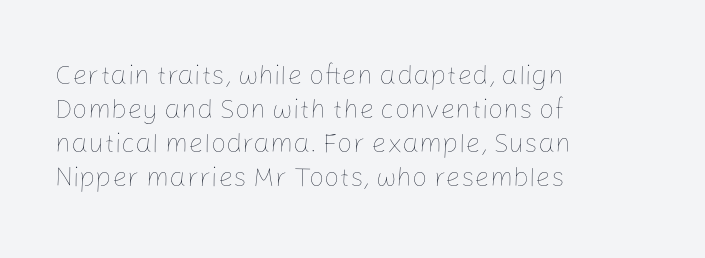
Q: Is the text bold? A: No.
Q: Is the text italic (slanted)? A: No, it is upright.
Q: Is the text underlined? A: No.
Q: How is the paragraph aligned? A: Left-aligned.
Q: Is the spacing between letters normal or unusually wide? A: Normal.
Q: Is the spacing between lines tight, normal or loose? A: Normal.
